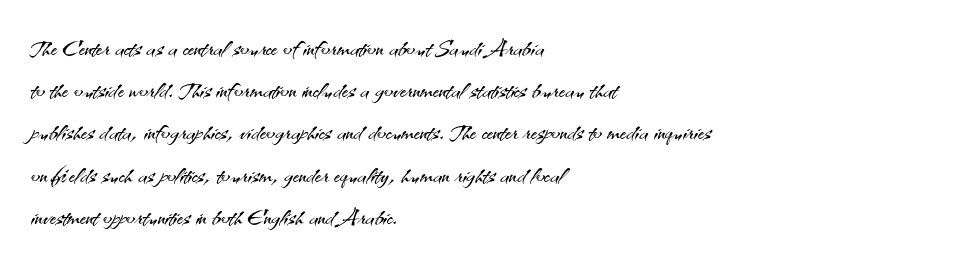
The image shows 33 px light sans-serif type; set left-aligned, normal line spacing (1.28x), normal letter spacing, not underlined; medium stroke contrast and a small x-height.
